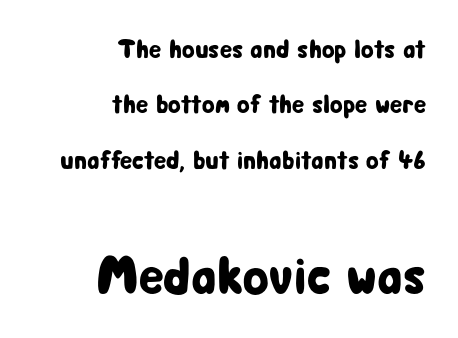
Q: Is the text italic (slanted)? A: No, it is upright.
Q: Is the typeface a serif or a sans-serif typeface? A: Sans-serif.
Q: Is the text underlined? A: No.
Q: How is the paragraph aligned? A: Right-aligned.
Q: Is the spacing between letters normal or unusually wide? A: Normal.
Q: Is the spacing between lines tight, normal or loose? A: Loose.
Q: Which block of text is set in a larger size, the first (top) or the second (bottom)? A: The second (bottom) one.
Q: Width (condensed, normal, or wide)? A: Condensed.
Q: Stroke contrast? A: Low.
Q: x-height? A: Medium.
Q: Monospaced? A: No.
